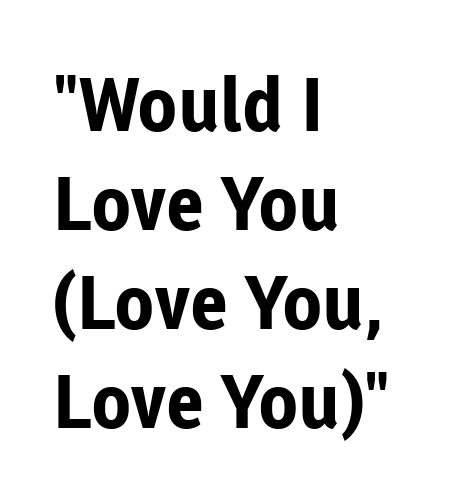
Q: Is the text bold? A: Yes.
Q: Is the text italic (slanted)? A: No, it is upright.
Q: Is the typeface a serif or a sans-serif typeface? A: Sans-serif.
Q: Is the text underlined? A: No.
Q: How is the paragraph aligned? A: Left-aligned.
Q: Is the spacing between letters normal or unusually wide? A: Normal.
Q: Is the spacing between lines tight, normal or loose? A: Normal.
Q: Width (condensed, normal, or wide)? A: Normal.
Q: Stroke contrast? A: Low.
Q: x-height? A: Medium.
Q: Monospaced? A: No.
